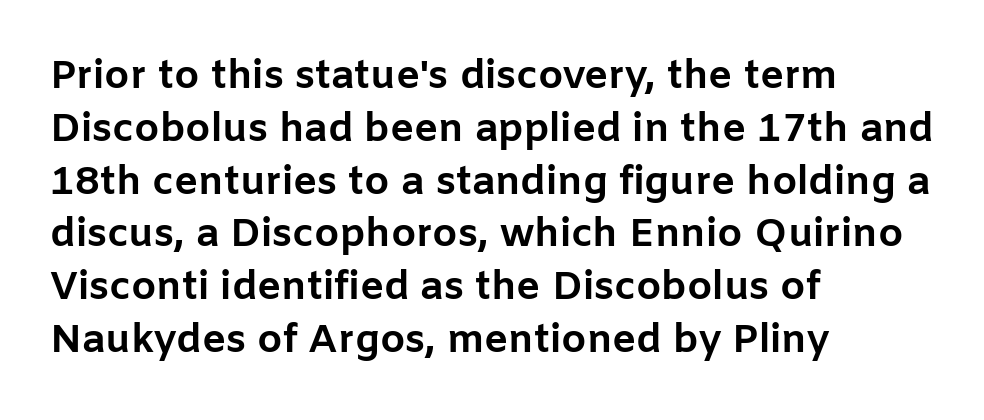
The image shows 40 px bold sans-serif type, upright; set left-aligned, normal line spacing (1.32x), normal letter spacing, not underlined; low stroke contrast and a medium x-height.
